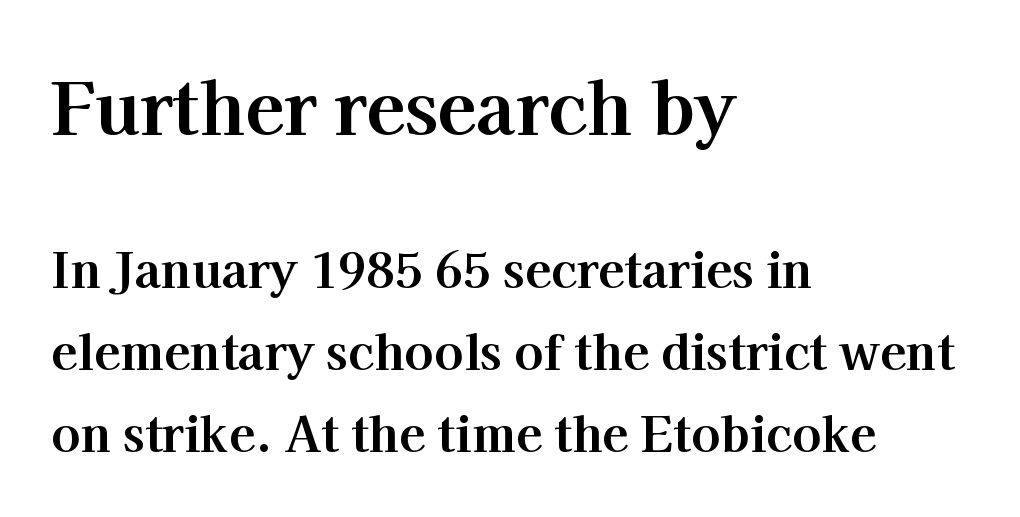
{"serif": "yes", "italic": "no", "bold": "yes", "weight": "bold", "width": "normal", "stroke_contrast": "high", "x_height": "medium", "monospaced": "no", "underline": "no", "align": "left", "line_spacing_ratio": 1.71, "letter_spacing": "normal", "letter_spacing_em": 0.0, "larger_block": "first", "size_ratio": 1.5, "glyph_px": 72}
